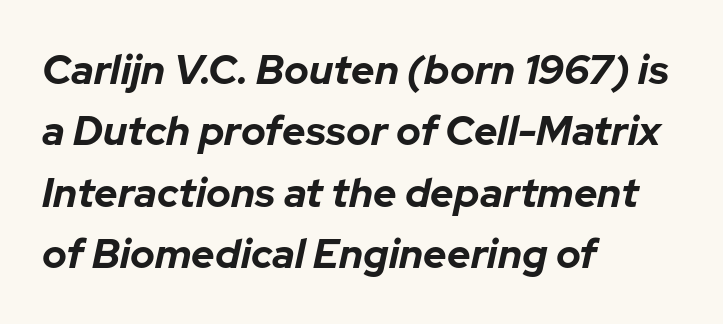
{"italic": "yes", "lean": "right", "slant_degrees": 12, "bold": "yes", "weight": "bold", "width": "normal", "stroke_contrast": "low", "x_height": "medium", "monospaced": "no", "underline": "no", "align": "left", "line_spacing": "normal", "line_spacing_ratio": 1.5, "letter_spacing": "normal", "letter_spacing_em": 0.0, "glyph_px": 41}
